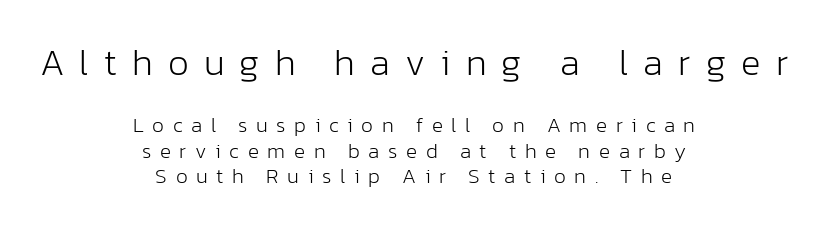
Weight: in the light-to-regular range. Compare the two chunks: the upper has the greater cap height. The passage shown is typed in a proportional face where columns would drift. Observe the wide spacing: letters keep a clear distance from each other.
